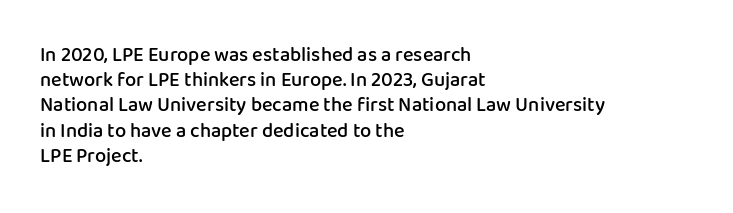
The image shows 20 px text type, upright; set left-aligned, normal line spacing (1.26x), normal letter spacing, not underlined.
